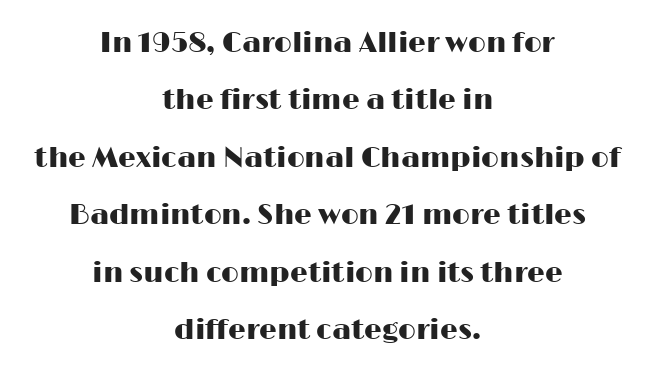
{"serif": "no", "italic": "no", "width": "wide", "stroke_contrast": "high", "x_height": "medium", "monospaced": "no", "underline": "no", "align": "center", "line_spacing": "loose", "line_spacing_ratio": 2.05, "letter_spacing": "normal", "letter_spacing_em": 0.0, "glyph_px": 28}
